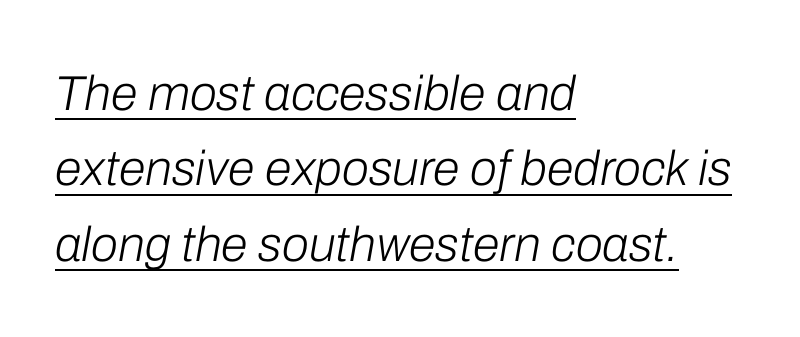
{"italic": "yes", "lean": "right", "slant_degrees": 10, "bold": "no", "weight": "light", "width": "normal", "stroke_contrast": "low", "x_height": "medium", "monospaced": "no", "underline": "yes", "align": "left", "line_spacing": "normal", "line_spacing_ratio": 1.54, "letter_spacing": "normal", "letter_spacing_em": 0.0, "glyph_px": 49}
